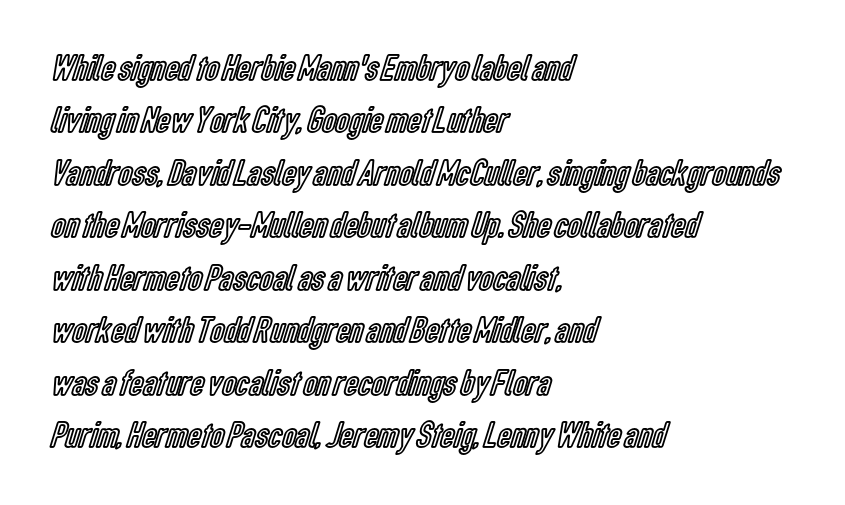
Q: Is the text italic (slanted)? A: Yes.
Q: Is the text underlined? A: No.
Q: How is the paragraph aligned? A: Left-aligned.
Q: Is the spacing between letters normal or unusually wide? A: Normal.
Q: Is the spacing between lines tight, normal or loose? A: Normal.
Q: Width (condensed, normal, or wide)? A: Condensed.
Q: x-height? A: Medium.
Q: Monospaced? A: No.
